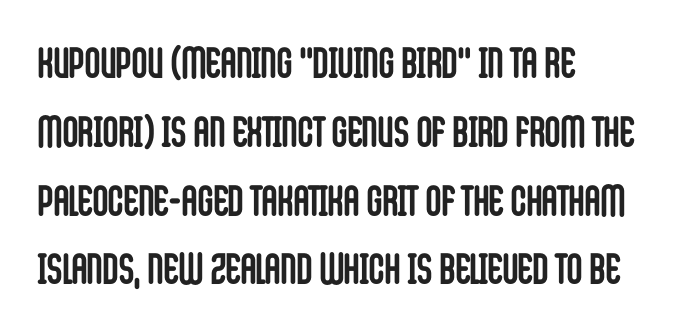
The image shows 43 px semibold, condensed sans-serif type, upright; set left-aligned, normal line spacing (1.6x), normal letter spacing, not underlined; low stroke contrast and a large x-height.
